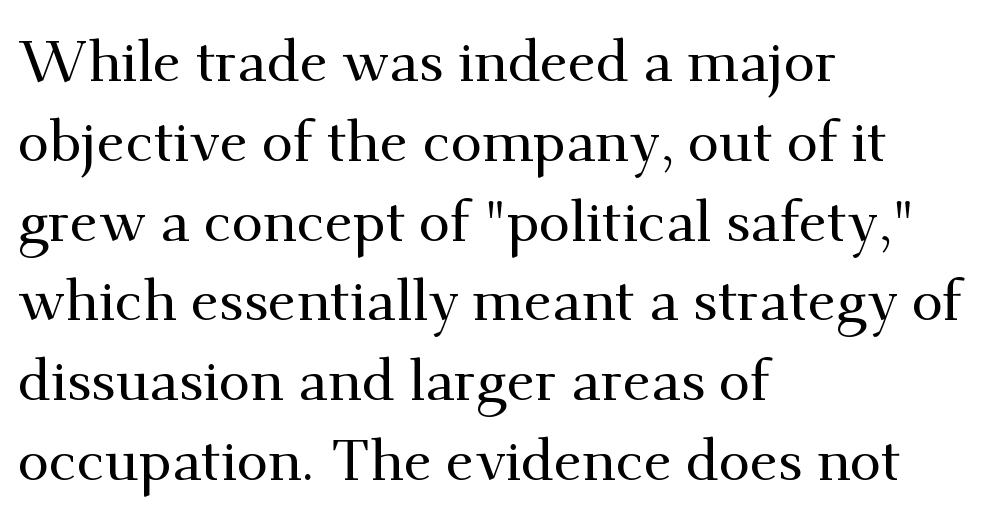
The image shows 57 px serif type, upright; set left-aligned, normal line spacing (1.4x), normal letter spacing, not underlined; medium stroke contrast and a small x-height.
